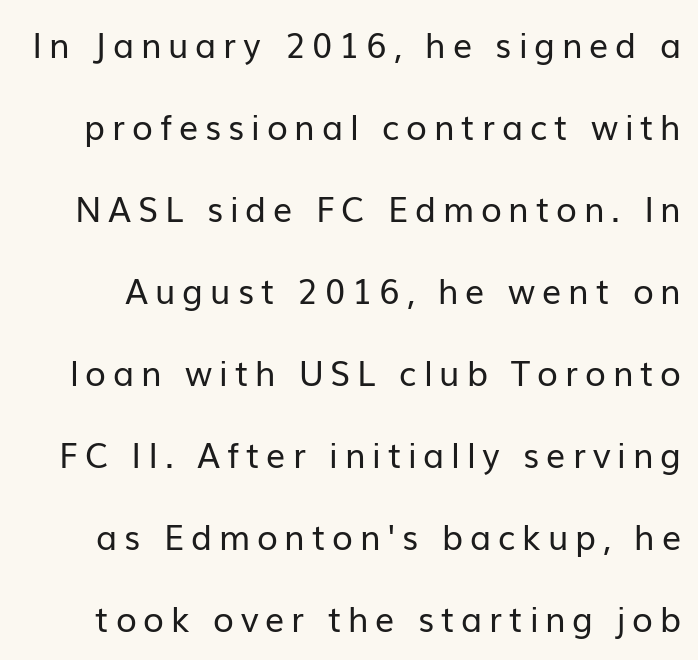
The image shows 34 px regular-weight sans-serif type, upright; set loose line spacing (2.41x), unusually wide letter spacing (+0.2 em), not underlined; low stroke contrast and a medium x-height.
